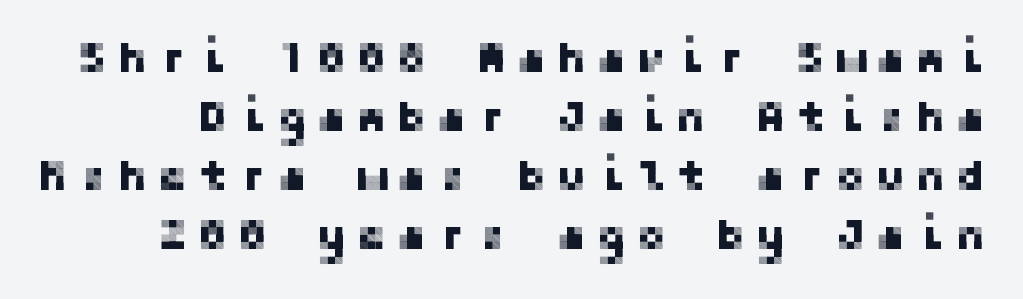
Q: Is the text italic (slanted)? A: No, it is upright.
Q: Is the typeface a serif or a sans-serif typeface? A: Sans-serif.
Q: Is the text underlined? A: No.
Q: Is the spacing between letters normal or unusually wide? A: Unusually wide.
Q: Is the spacing between lines tight, normal or loose? A: Normal.
Q: Width (condensed, normal, or wide)? A: Normal.
Q: Stroke contrast? A: Low.
Q: x-height? A: Medium.
